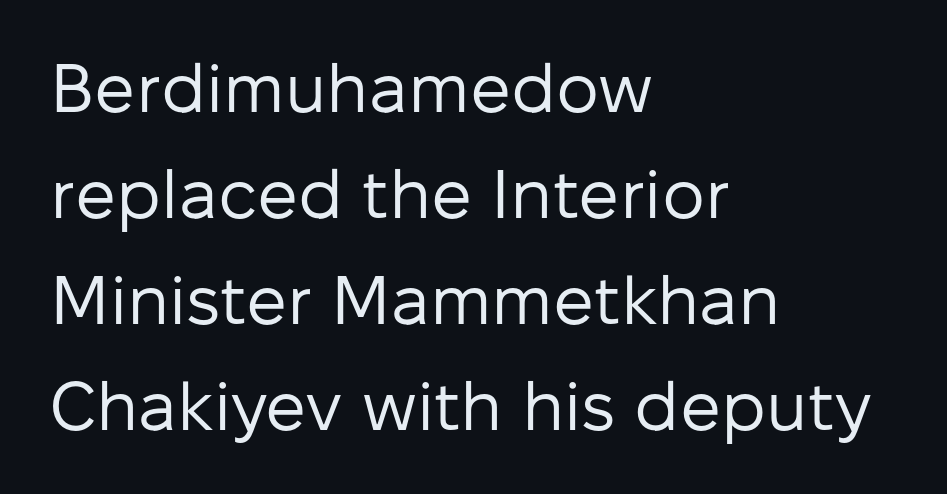
{"serif": "no", "italic": "no", "bold": "no", "weight": "regular", "width": "normal", "stroke_contrast": "low", "x_height": "medium", "monospaced": "no", "underline": "no", "align": "left", "line_spacing": "normal", "line_spacing_ratio": 1.56, "letter_spacing": "normal", "letter_spacing_em": 0.0, "glyph_px": 68}
